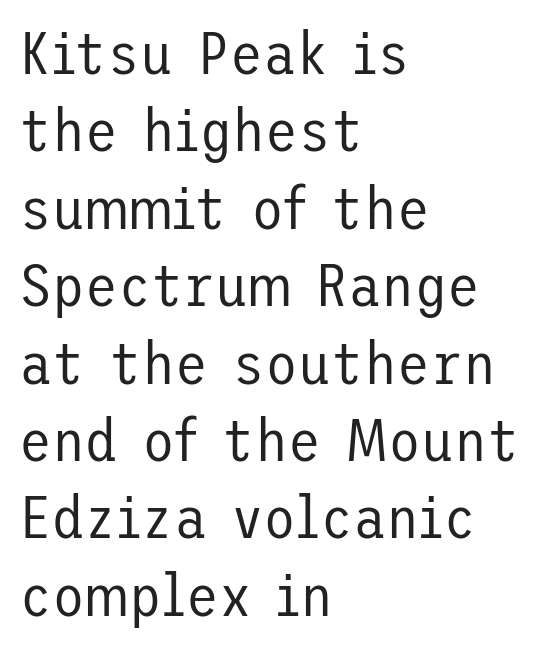
Q: Is the text bold? A: No.
Q: Is the text italic (slanted)? A: No, it is upright.
Q: Is the typeface a serif or a sans-serif typeface? A: Sans-serif.
Q: Is the text underlined? A: No.
Q: How is the paragraph aligned? A: Left-aligned.
Q: Is the spacing between letters normal or unusually wide? A: Normal.
Q: Is the spacing between lines tight, normal or loose? A: Normal.
Q: Width (condensed, normal, or wide)? A: Normal.
Q: Stroke contrast? A: Low.
Q: x-height? A: Medium.
